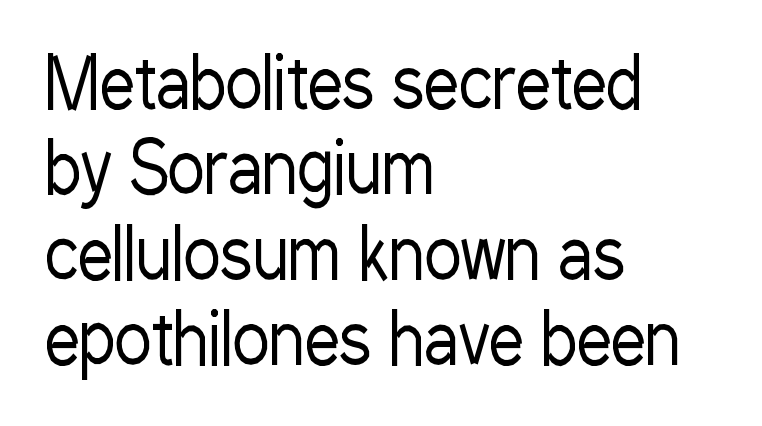
{"serif": "no", "italic": "no", "bold": "no", "weight": "regular", "width": "condensed", "stroke_contrast": "low", "x_height": "medium", "monospaced": "no", "underline": "no", "align": "left", "line_spacing_ratio": 1.22, "letter_spacing": "normal", "letter_spacing_em": 0.0, "glyph_px": 70}
